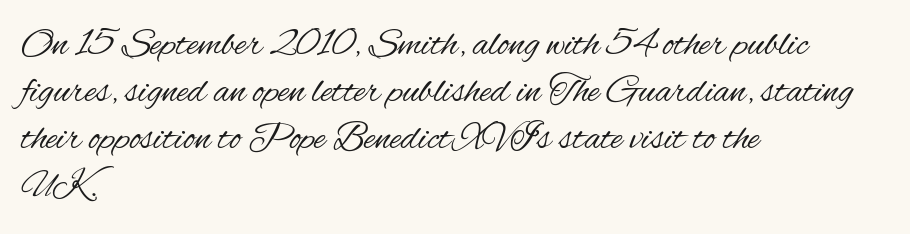
Q: Is the text bold? A: No.
Q: Is the text italic (slanted)? A: Yes.
Q: Is the typeface a serif or a sans-serif typeface? A: Sans-serif.
Q: Is the text underlined? A: No.
Q: How is the paragraph aligned? A: Left-aligned.
Q: Is the spacing between letters normal or unusually wide? A: Normal.
Q: Width (condensed, normal, or wide)? A: Condensed.
Q: Stroke contrast? A: Medium.
Q: x-height? A: Small.
Q: Monospaced? A: No.
